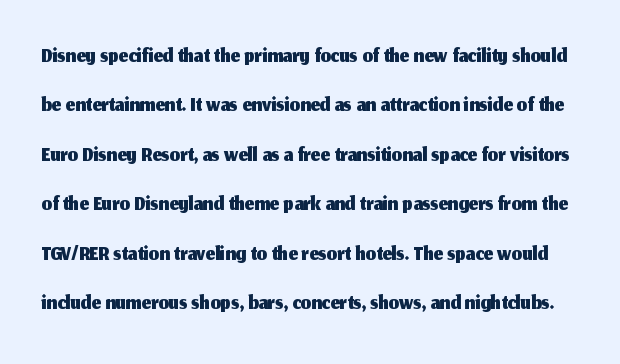
{"serif": "no", "italic": "no", "width": "normal", "stroke_contrast": "medium", "x_height": "medium", "monospaced": "no", "underline": "no", "line_spacing": "normal", "line_spacing_ratio": 1.5, "letter_spacing": "normal", "letter_spacing_em": 0.0, "glyph_px": 33}
